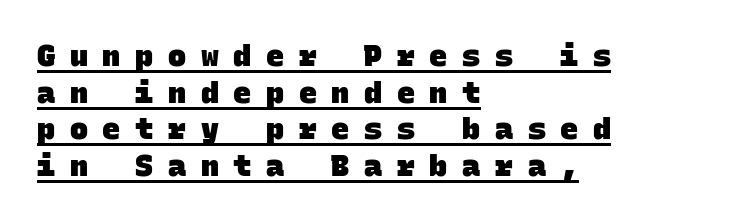
The image shows 30 px heavy sans-serif type, monospaced; set left-aligned, line spacing 1.22x, unusually wide letter spacing (+0.49 em), underlined; low stroke contrast and a large x-height.
